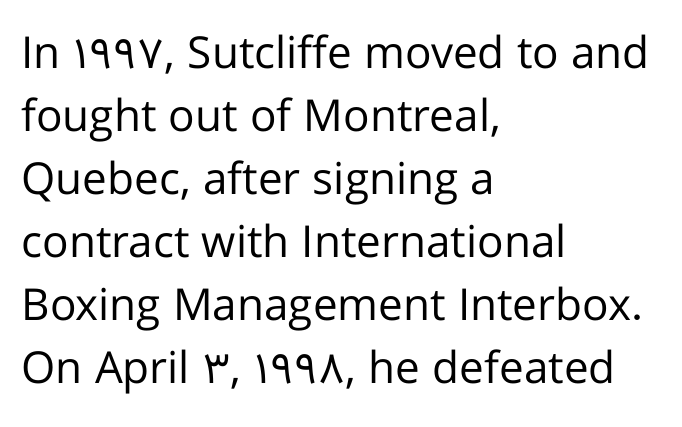
One-word summary of the alignment: left. Vertical spacing — default. A roman cut, with each character standing at attention. You could call the tracking neutral — neither tight nor loose. Do the characters align in a grid? No, the font is proportional.
